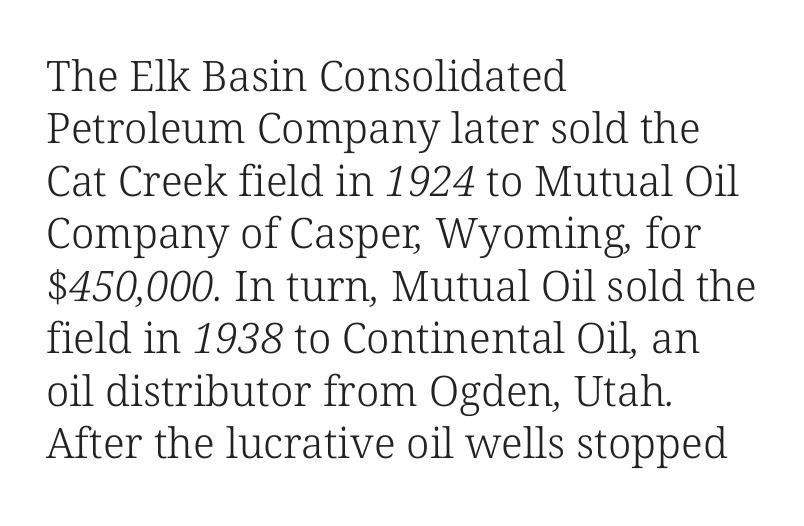
{"serif": "yes", "bold": "no", "weight": "light", "width": "normal", "stroke_contrast": "low", "x_height": "medium", "monospaced": "no", "underline": "no", "align": "left", "line_spacing": "normal", "line_spacing_ratio": 1.25, "letter_spacing": "normal", "letter_spacing_em": 0.0, "glyph_px": 42}
